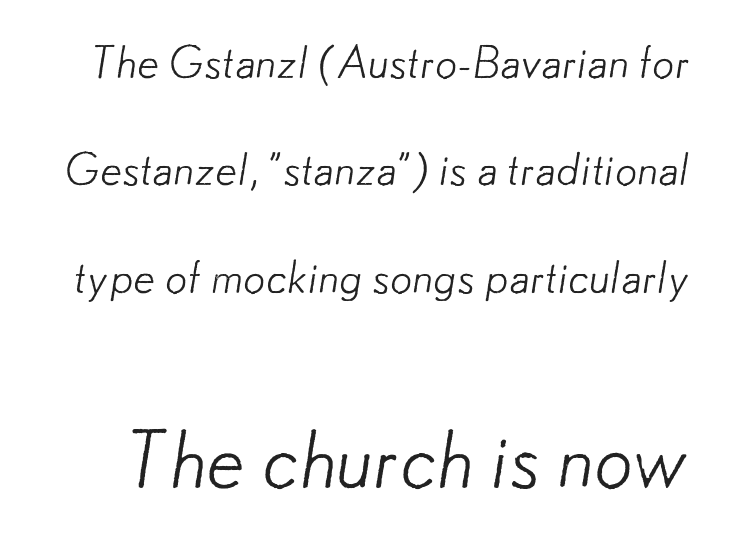
The image shows 77 px light sans-serif type; set loose line spacing (2.44x), normal letter spacing, not underlined; the second (bottom) block is 1.75x larger; low stroke contrast and a small x-height.
